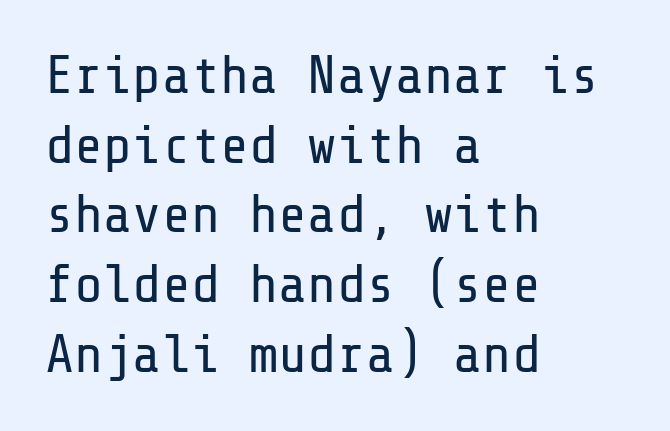
Quick note: interline space is typical. The passage shown is not underscored anywhere. Caption: standard tracking, unaltered. Compared with a centered layout, this one pins lines to the left instead. The characters display no serif detailing; their extremities are plain. Every character sits straight up, as roman type does.
